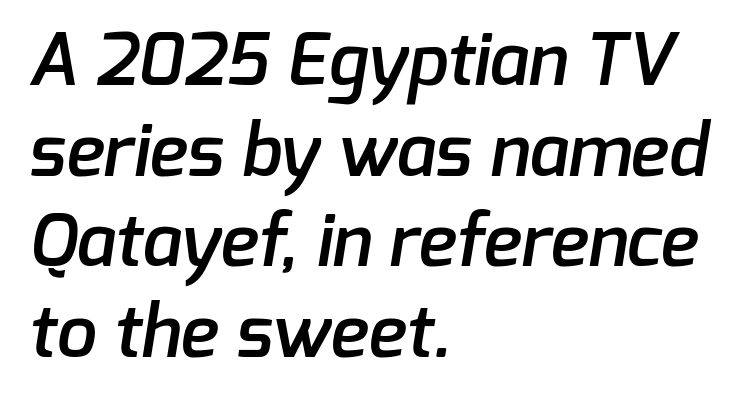
The face used here is a semibold: visibly heavier than regular, lighter than bold. Varying glyph widths throughout — classic text-font behaviour. Leading: standard. The paragraph has a hard left edge and a soft right edge.
